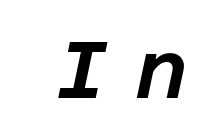
{"italic": "yes", "lean": "right", "slant_degrees": 12, "width": "normal", "stroke_contrast": "low", "x_height": "large", "underline": "no", "letter_spacing": "wide", "letter_spacing_em": 0.36, "glyph_px": 79}
